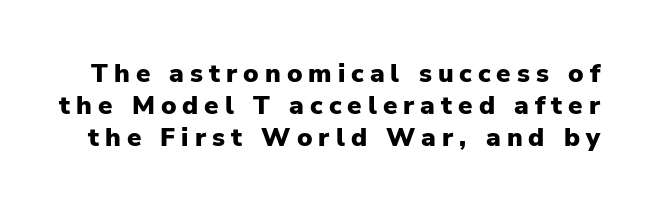
Q: Is the text bold? A: Yes.
Q: Is the text italic (slanted)? A: No, it is upright.
Q: Is the text underlined? A: No.
Q: Is the spacing between letters normal or unusually wide? A: Unusually wide.
